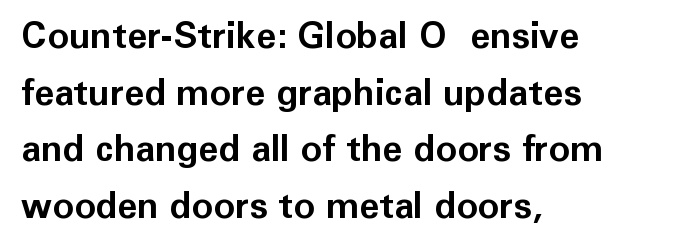
The rendering anchors every line to the left-hand side. The type family on display is of the sans-serif kind. Here the glyphs are tracked normally, forming tight word shapes. Rendered with straight, roman letterforms. The passage shown is typed in a proportional face where columns would drift. Whoever set this chose a conventional vertical rhythm.
